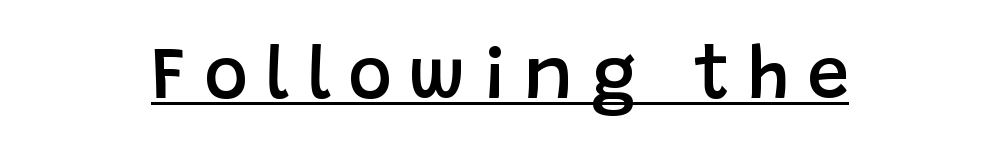
Is the letter spacing exaggerated? Yes — the characters are pushed far apart. A bit beefed up — I'd call it semibold rather than bold. Does the type have serifs? No, each stem ends abruptly. The typography opts for an upright posture over an oblique one. The lettering is marked with a stroke running underneath it.
